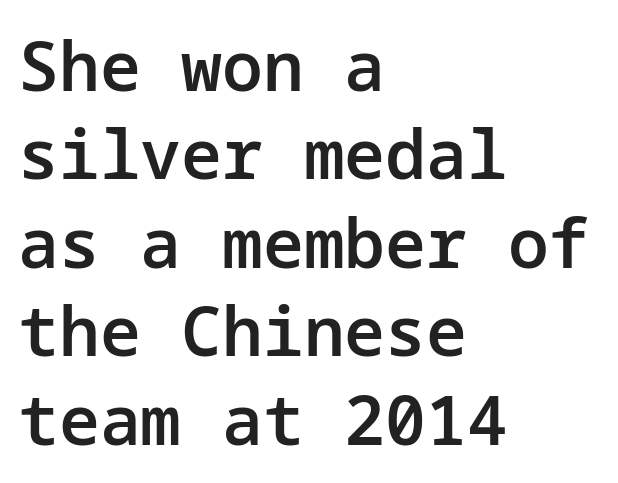
The image shows 68 px semibold sans-serif type, upright; set left-aligned, normal line spacing (1.3x), normal letter spacing, not underlined; low stroke contrast and a medium x-height.
